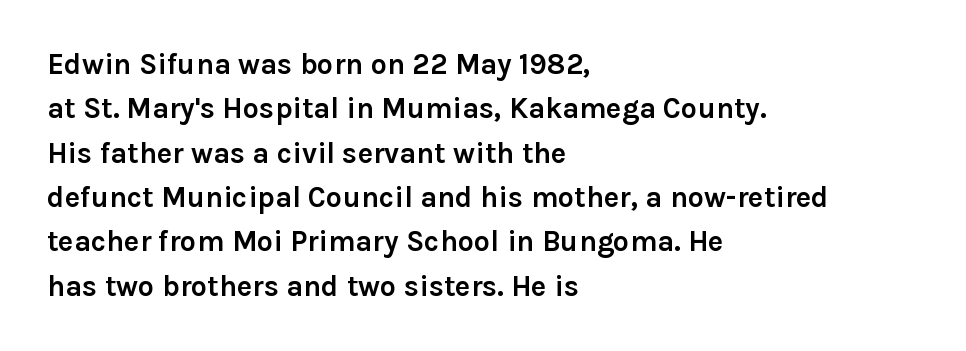
Each letter's strokes conclude bluntly, with no projecting serifs. Thick stems and heavy bowls — unmistakably bold. The type is set solid horizontally, with unmodified tracking. The rag falls on the right side of this text block. The type sits square on the baseline with zero lean. The passage shown is typed in a proportional face where columns would drift.
